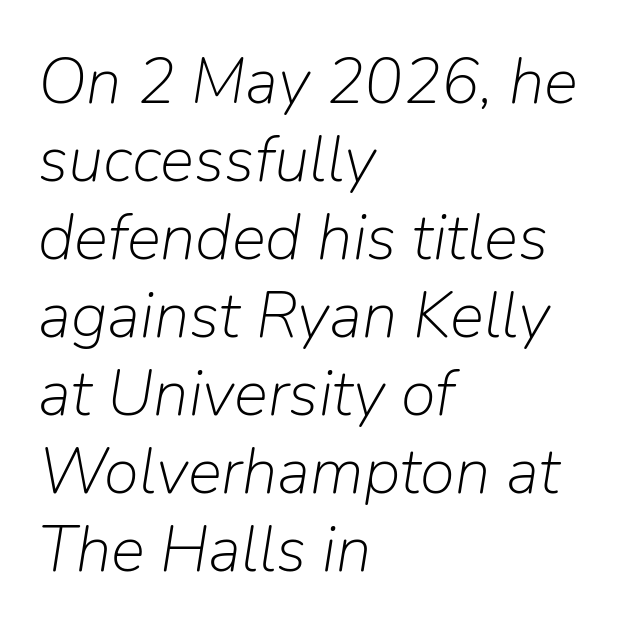
The image shows 64 px light type, italic (leaning right); set left-aligned, line spacing 1.22x, normal letter spacing, not underlined; low stroke contrast and a medium x-height.
